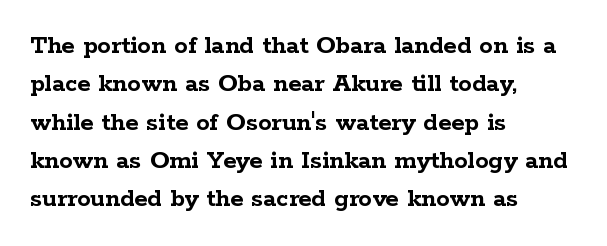
Glyph-to-glyph distance matches everyday printed text. Notice how thick the strokes are: this is what a full bold looks like. A normal amount of white space separates one row of letters from the next. Only glyphs here, with clear space below each row. Vertical strokes here are truly vertical.
